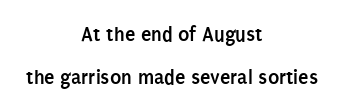
{"italic": "no", "bold": "yes", "underline": "no", "align": "center", "line_spacing": "loose", "line_spacing_ratio": 2.04, "letter_spacing": "normal", "letter_spacing_em": 0.0, "glyph_px": 21}
